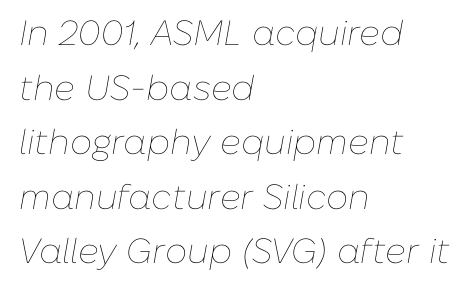
The image shows 35 px thin type, italic (leaning right); set left-aligned, normal line spacing (1.56x), normal letter spacing, not underlined; low stroke contrast and a medium x-height.
